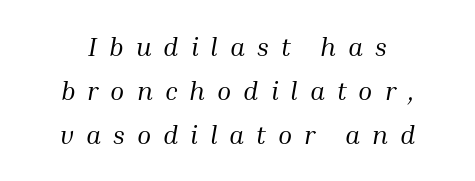
Weight: regular or lighter. Observe the wide spacing: letters keep a clear distance from each other. Would a proofreader flag this as italicized? Yes. Baseline-to-baseline distance is the conventional proportion of letter height. Rule under the text: the space is simply empty.
